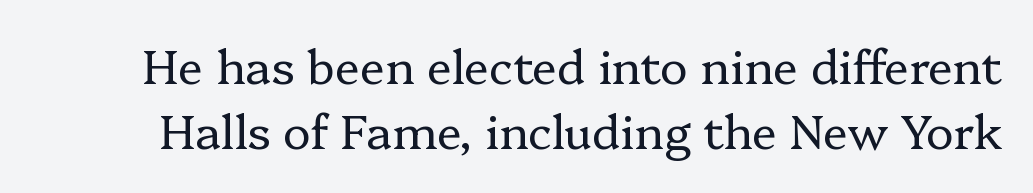
Serif or sans? Serif — the stroke terminals have little feet. Check the space under the baseline: it is left empty. Character widths vary here, with narrow letters taking less room than wide ones. These lines sit exactly where default settings would place them. The lettering stays uniformly vertical, giving the passage a roman look.
